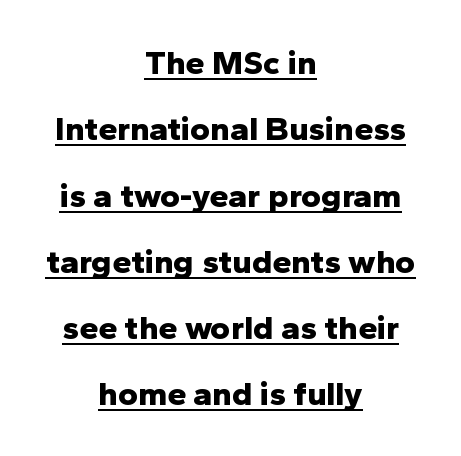
{"serif": "no", "italic": "no", "bold": "yes", "weight": "bold", "width": "normal", "stroke_contrast": "low", "x_height": "medium", "monospaced": "no", "underline": "yes", "align": "center", "line_spacing": "loose", "line_spacing_ratio": 1.95, "letter_spacing": "normal", "letter_spacing_em": 0.0, "glyph_px": 34}
